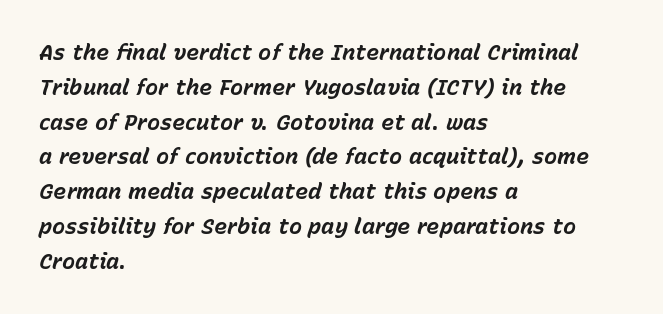
An italicized treatment has been applied to the whole sample. The setting favours the left margin, as ordinary paragraphs usually do. Students, observe: this is what conventionally led text looks like. Every letter is thick-stroked: bold, no question. Inter-character spacing is left at the font's built-in metrics. Lines of text with bare space underneath.
